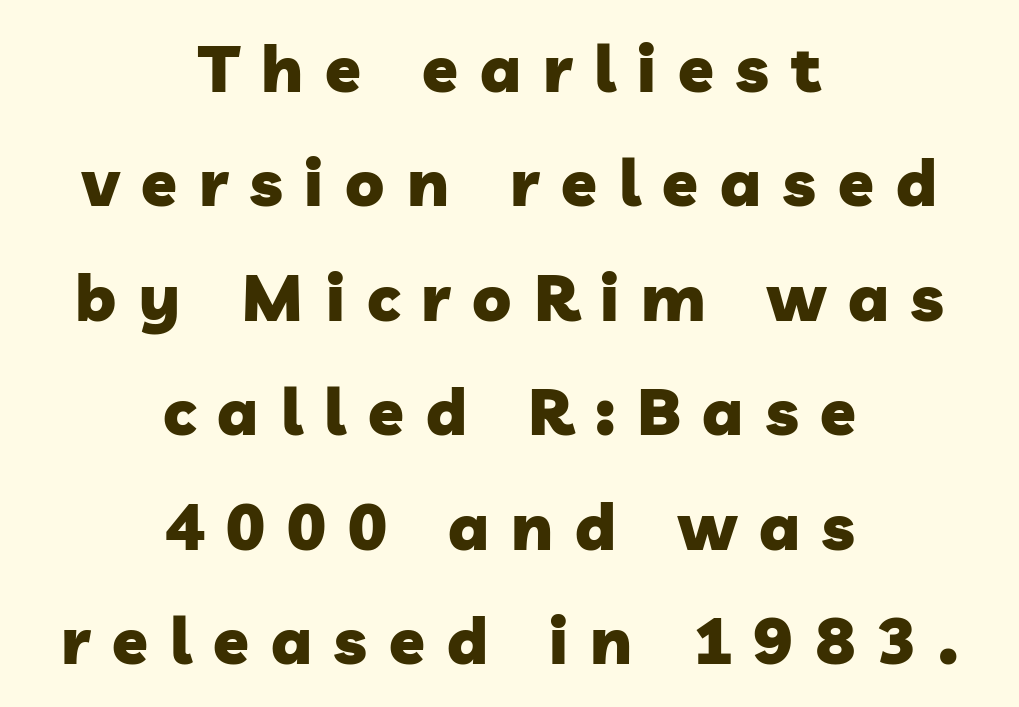
{"serif": "no", "bold": "yes", "weight": "heavy", "width": "normal", "stroke_contrast": "low", "x_height": "medium", "monospaced": "no", "underline": "no", "align": "center", "line_spacing_ratio": 1.76, "letter_spacing": "wide", "letter_spacing_em": 0.34, "glyph_px": 65}
